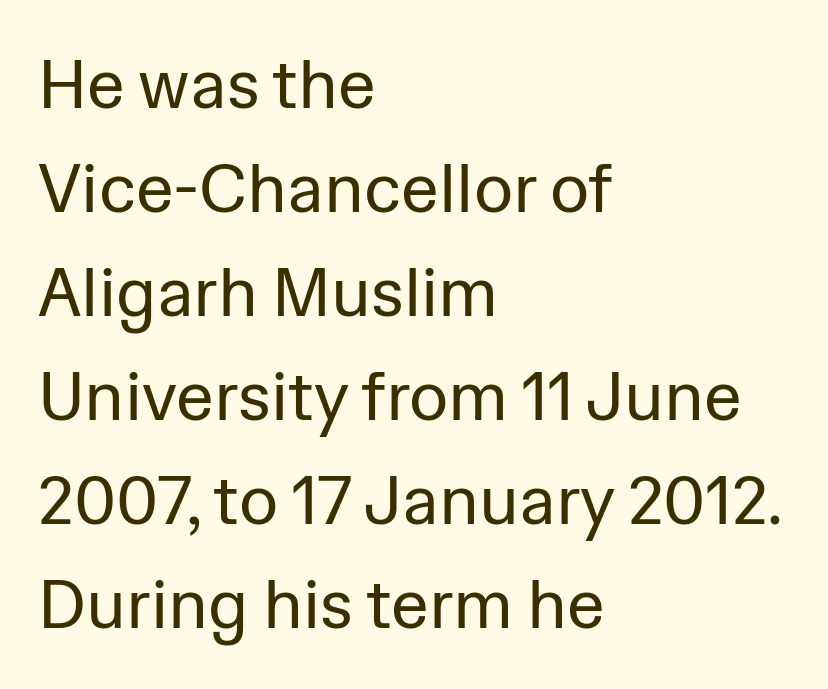
The image shows 68 px regular-weight sans-serif type, upright; set left-aligned, normal line spacing (1.53x), normal letter spacing, not underlined; low stroke contrast and a medium x-height.
